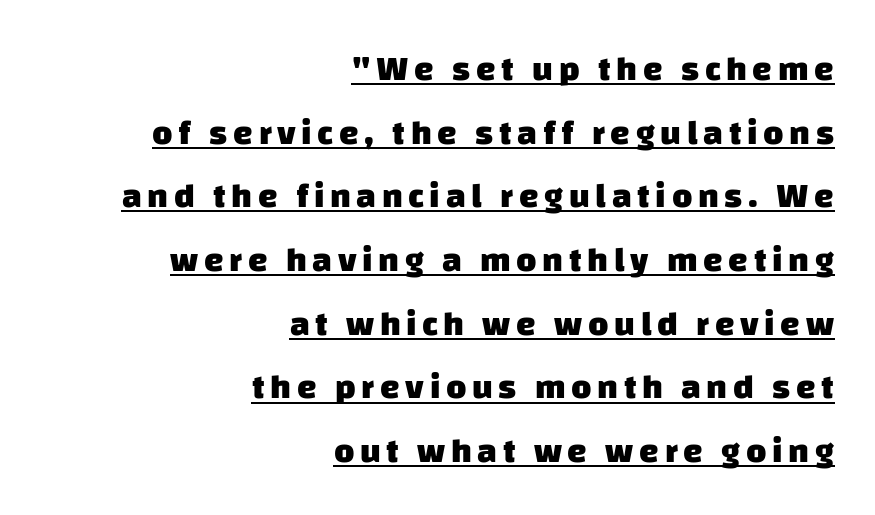
Q: Is the text bold? A: Yes.
Q: Is the typeface a serif or a sans-serif typeface? A: Sans-serif.
Q: Is the text underlined? A: Yes.
Q: How is the paragraph aligned? A: Right-aligned.
Q: Width (condensed, normal, or wide)? A: Normal.
Q: Stroke contrast? A: Low.
Q: x-height? A: Large.
Q: Monospaced? A: No.
